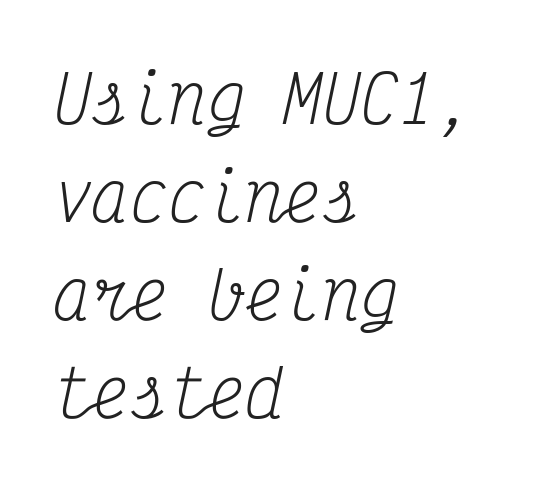
No word sits above an underline. All the whitespace from short lines collects on the right. The rendering uses typewriter-style spacing with identical character cells. A typesetter would mark this as italic. Does the type have serifs? Yes, each stem ends in a small foot. Does extra space separate the letters? No, they use regular spacing.
